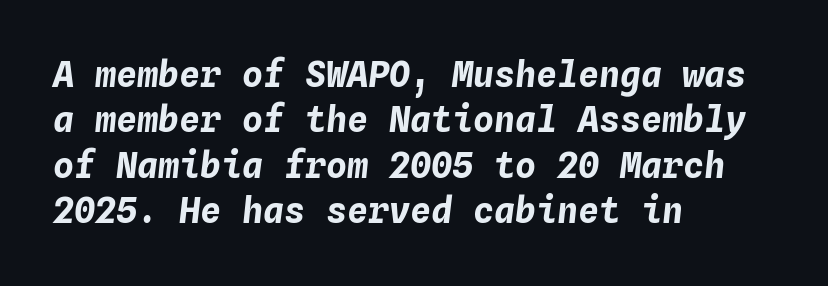
{"italic": "yes", "lean": "right", "slant_degrees": 4, "bold": "yes", "weight": "bold", "width": "normal", "stroke_contrast": "low", "x_height": "medium", "monospaced": "yes", "underline": "no", "align": "left", "line_spacing": "normal", "line_spacing_ratio": 1.3, "letter_spacing": "normal", "letter_spacing_em": 0.0, "glyph_px": 35}
